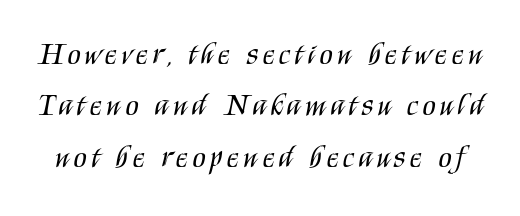
{"serif": "no", "bold": "no", "weight": "regular", "width": "condensed", "stroke_contrast": "medium", "x_height": "large", "monospaced": "no", "underline": "no", "line_spacing_ratio": 1.71, "glyph_px": 30}
